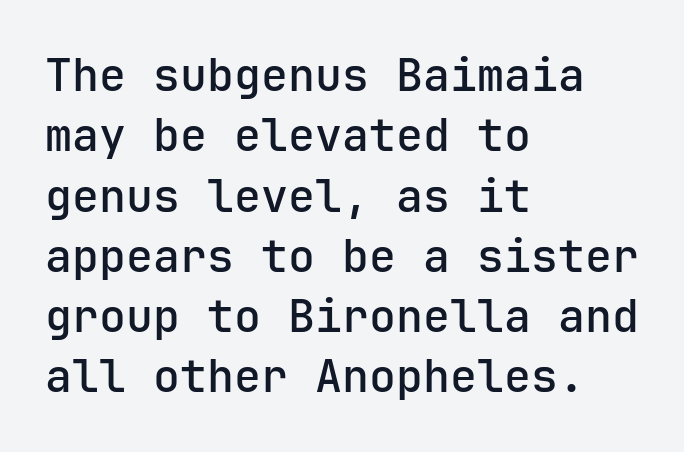
{"serif": "no", "italic": "no", "width": "normal", "stroke_contrast": "low", "x_height": "medium", "monospaced": "yes", "underline": "no", "align": "left", "line_spacing": "normal", "line_spacing_ratio": 1.34, "letter_spacing": "normal", "letter_spacing_em": 0.0, "glyph_px": 45}
